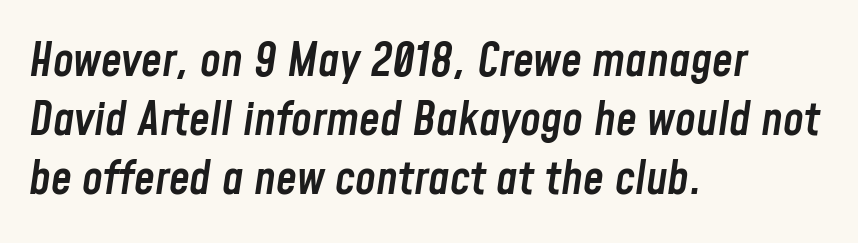
The image shows 47 px semibold, condensed type, italic (leaning right); set left-aligned, normal line spacing (1.26x), normal letter spacing, not underlined; low stroke contrast and a medium x-height.
